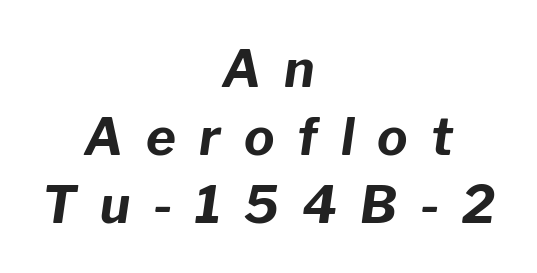
Heavy, bold letterforms. Tall strokes in this sample are angled rather than plumb. Visually the block forms a symmetrical silhouette, jagged on both flanks. Caption: expanded tracking, letters set apart. The face used here is proportionally spaced, like ordinary book or web type. Underline: absent.
